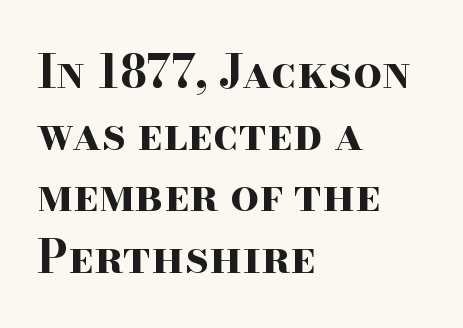
Q: Is the text bold? A: Yes.
Q: Is the text italic (slanted)? A: No, it is upright.
Q: Is the typeface a serif or a sans-serif typeface? A: Serif.
Q: Is the text underlined? A: No.
Q: How is the paragraph aligned? A: Left-aligned.
Q: Is the spacing between letters normal or unusually wide? A: Normal.
Q: Is the spacing between lines tight, normal or loose? A: Normal.
Q: Width (condensed, normal, or wide)? A: Wide.
Q: Stroke contrast? A: High.
Q: x-height? A: Small.
Q: Monospaced? A: No.
